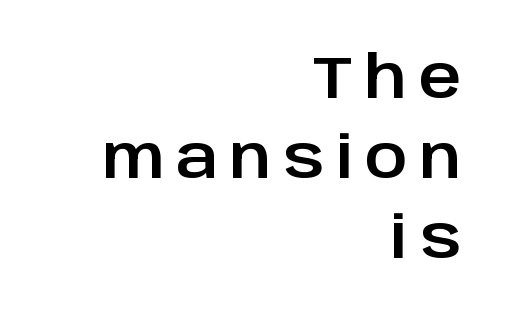
Q: Is the text italic (slanted)? A: No, it is upright.
Q: Is the typeface a serif or a sans-serif typeface? A: Sans-serif.
Q: Is the text underlined? A: No.
Q: How is the paragraph aligned? A: Right-aligned.
Q: Is the spacing between letters normal or unusually wide? A: Unusually wide.
Q: Is the spacing between lines tight, normal or loose? A: Normal.
Q: Width (condensed, normal, or wide)? A: Normal.
Q: Stroke contrast? A: Low.
Q: x-height? A: Large.
Q: Monospaced? A: No.
